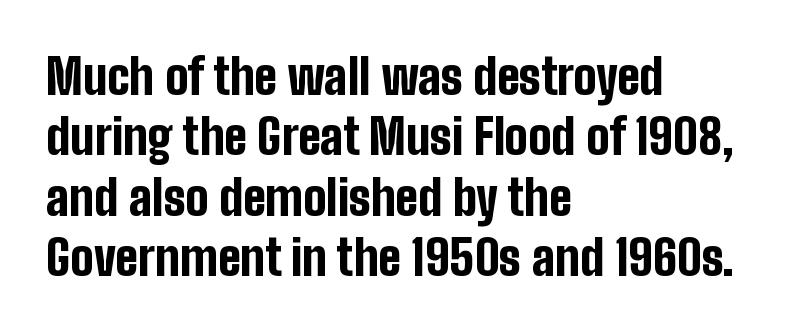
Inter-character spacing is left at the font's built-in metrics. Typesetter's note: full bold, strokes at maximum text heaviness. Anything drawn beneath the words? Only blank space. The face used here is proportionally spaced, like ordinary book or web type. Regarding serifs, this sample does without them.
